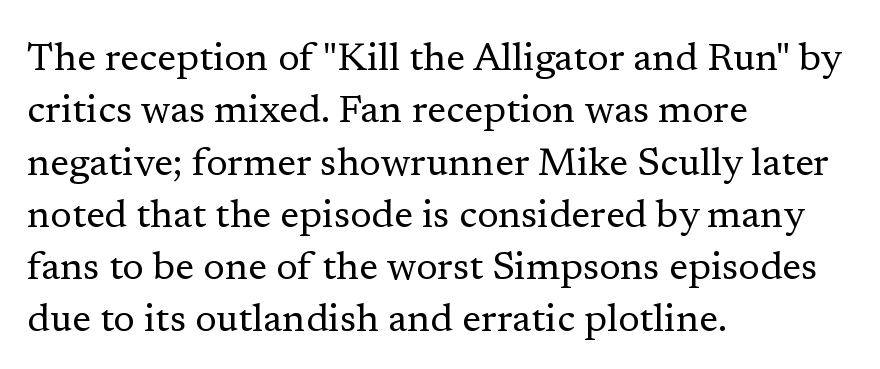
The image shows 39 px regular-weight serif type, upright; set left-aligned, normal line spacing (1.34x), normal letter spacing, not underlined; low stroke contrast and a medium x-height.
